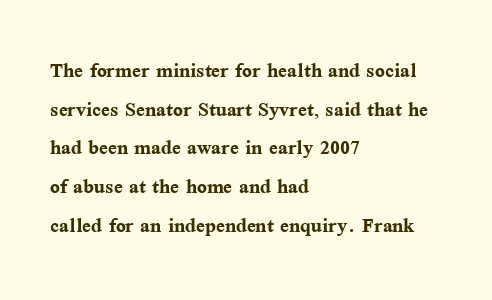
{"italic": "no", "bold": "yes", "underline": "no", "align": "left", "line_spacing": "normal", "line_spacing_ratio": 1.49, "letter_spacing": "normal", "letter_spacing_em": 0.0, "glyph_px": 26}
